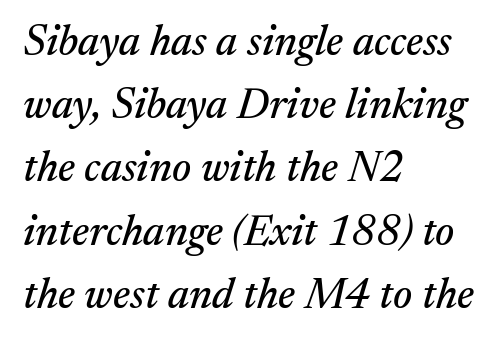
The image shows 43 px serif type, italic (leaning right); set left-aligned, normal line spacing (1.47x), normal letter spacing, not underlined; medium stroke contrast and a medium x-height.
